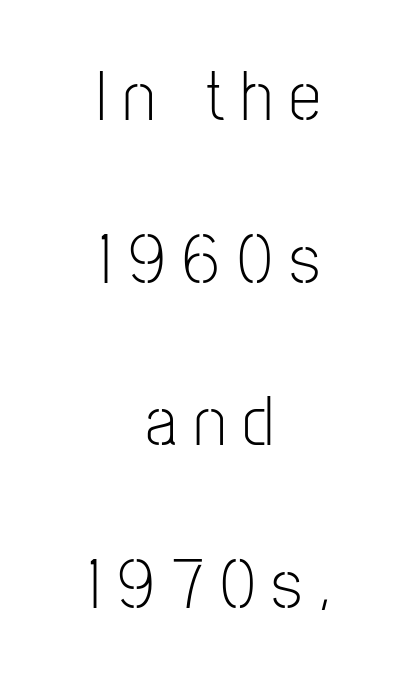
Q: Is the text bold? A: No.
Q: Is the text italic (slanted)? A: No, it is upright.
Q: Is the typeface a serif or a sans-serif typeface? A: Sans-serif.
Q: Is the text underlined? A: No.
Q: How is the paragraph aligned? A: Centered.
Q: Is the spacing between letters normal or unusually wide? A: Unusually wide.
Q: Is the spacing between lines tight, normal or loose? A: Loose.
Q: Width (condensed, normal, or wide)? A: Condensed.
Q: Stroke contrast? A: Low.
Q: x-height? A: Medium.
Q: Monospaced? A: No.
